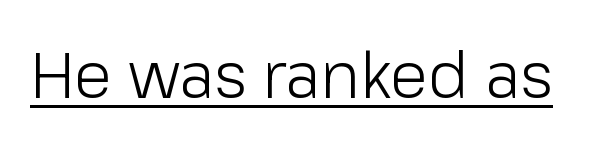
{"serif": "no", "italic": "no", "bold": "no", "weight": "light", "width": "normal", "stroke_contrast": "low", "x_height": "medium", "monospaced": "no", "underline": "yes", "letter_spacing": "normal", "letter_spacing_em": 0.0, "glyph_px": 63}
